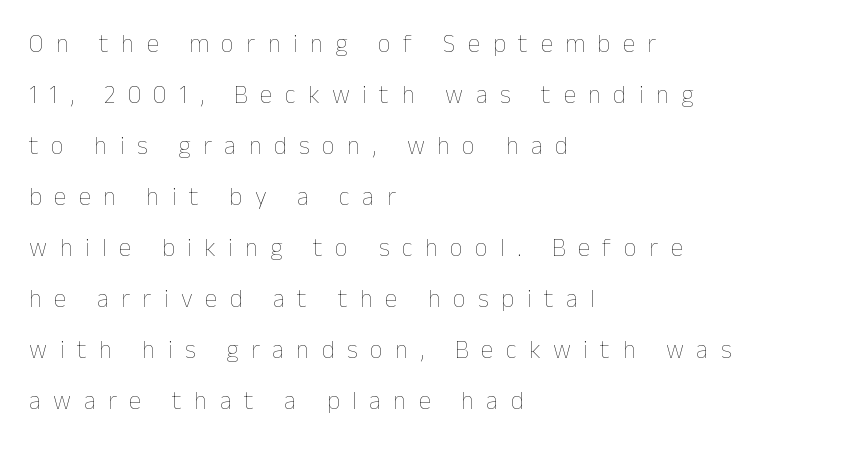
The passage shown has open, widely tracked lettering throughout. Notice the wide empty band between every row — that's loose leading. Only glyphs here, with clear space below each row. No letter is thick-stroked: the sample isn't bold. Tall strokes in this sample are plumb rather than angled. A classic flush-left, rag-right setting is used for this passage.
